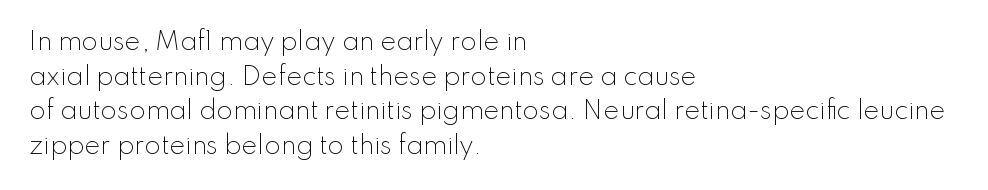
{"italic": "no", "bold": "no", "underline": "no", "align": "left", "line_spacing": "normal", "line_spacing_ratio": 1.44, "letter_spacing": "normal", "letter_spacing_em": 0.0, "glyph_px": 24}
